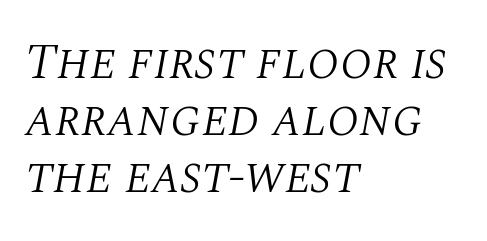
Tracking value appears to be zero — textbook default spacing. Every character sits at an angle, as italics do. Unmarked baselines from the first word to the last. Are there feet on the stems? There are — it's a serif. Think of a printed novel: that variable character pitch is what you see here. The setting favours the left margin, as ordinary paragraphs usually do.
